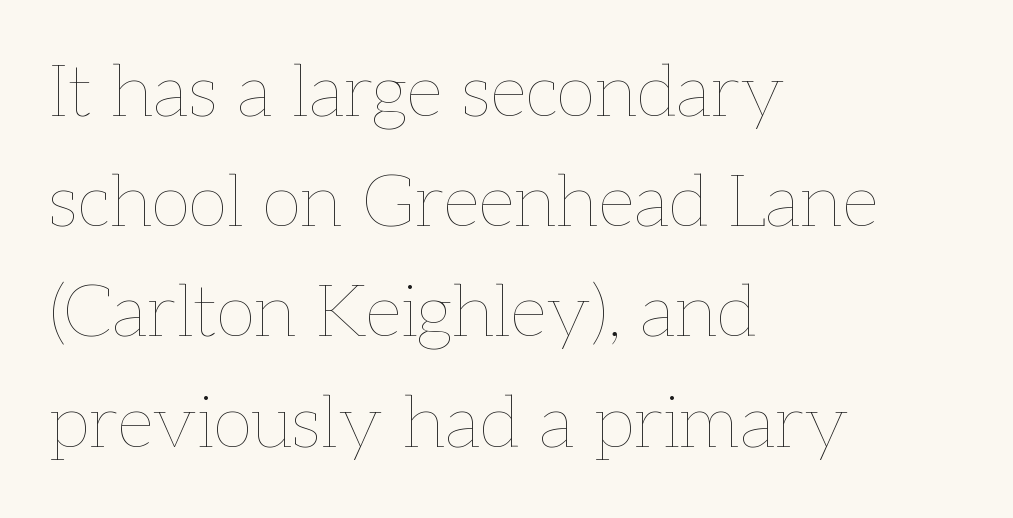
Only glyphs here, with clear space below each row. The passage shown is typed in a proportional face where columns would drift. One-word summary of the alignment: left. The letters stand upright; this is a roman face.
